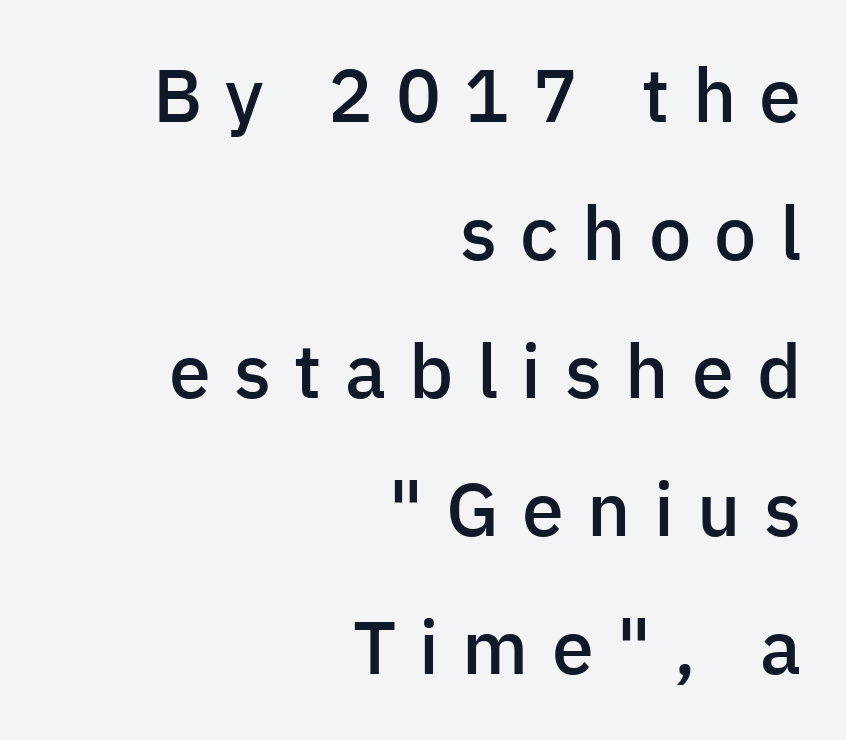
Q: Is the text bold? A: Semi-bold.
Q: Is the text italic (slanted)? A: No, it is upright.
Q: Is the typeface a serif or a sans-serif typeface? A: Sans-serif.
Q: Is the text underlined? A: No.
Q: How is the paragraph aligned? A: Right-aligned.
Q: Is the spacing between letters normal or unusually wide? A: Unusually wide.
Q: Width (condensed, normal, or wide)? A: Normal.
Q: Stroke contrast? A: Low.
Q: x-height? A: Medium.
Q: Monospaced? A: No.
